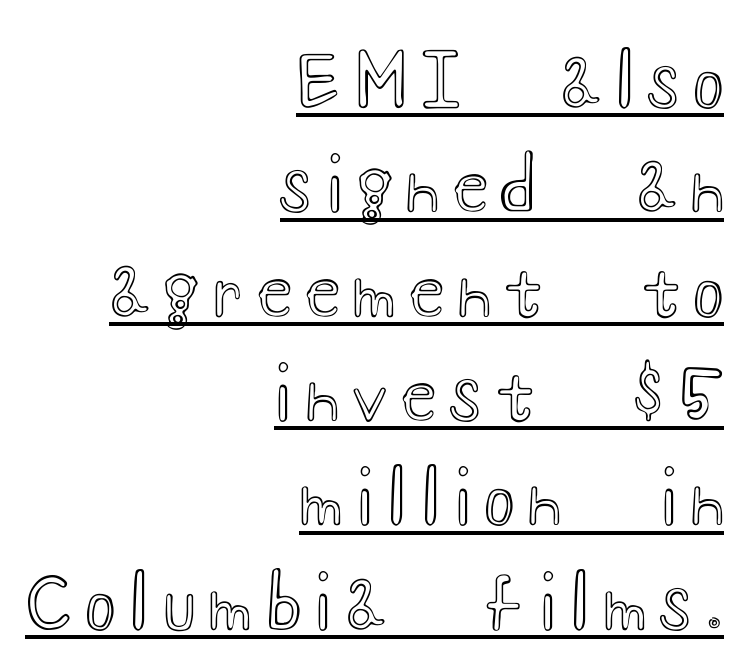
{"italic": "no", "width": "wide", "x_height": "small", "monospaced": "no", "underline": "yes", "align": "right", "line_spacing": "normal", "line_spacing_ratio": 1.47, "letter_spacing": "wide", "letter_spacing_em": 0.2, "glyph_px": 71}
